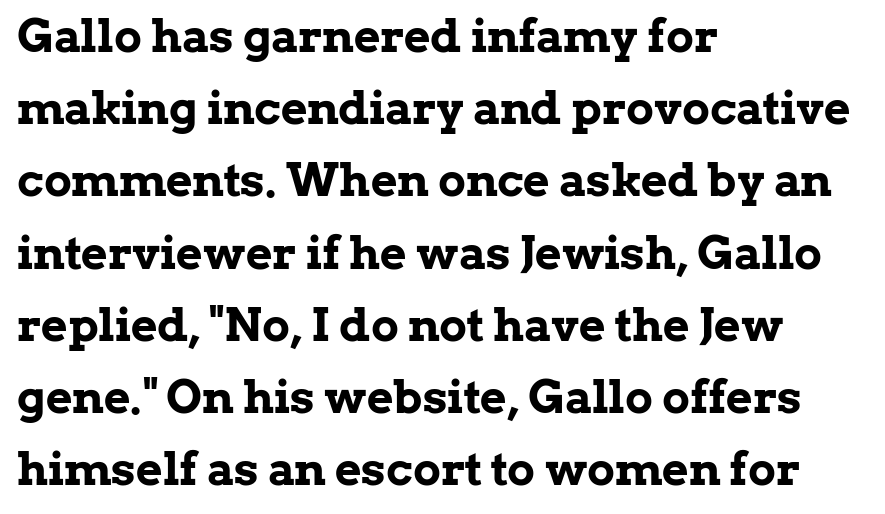
Q: Is the text bold? A: Yes.
Q: Is the text italic (slanted)? A: No, it is upright.
Q: Is the typeface a serif or a sans-serif typeface? A: Serif.
Q: Is the text underlined? A: No.
Q: How is the paragraph aligned? A: Left-aligned.
Q: Is the spacing between letters normal or unusually wide? A: Normal.
Q: Is the spacing between lines tight, normal or loose? A: Normal.
Q: Width (condensed, normal, or wide)? A: Normal.
Q: Stroke contrast? A: Low.
Q: x-height? A: Medium.
Q: Monospaced? A: No.
